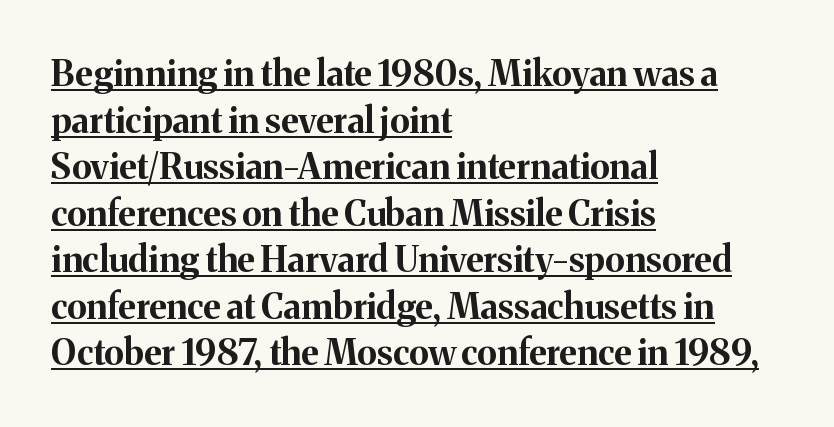
{"serif": "yes", "italic": "no", "bold": "yes", "weight": "bold", "width": "normal", "stroke_contrast": "medium", "x_height": "medium", "monospaced": "no", "underline": "yes", "align": "left", "line_spacing": "normal", "line_spacing_ratio": 1.33, "letter_spacing": "normal", "letter_spacing_em": 0.0, "glyph_px": 35}
